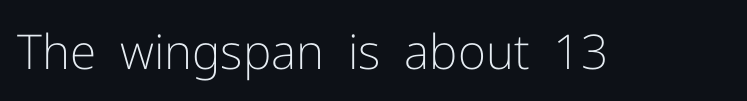
The image shows 48 px light sans-serif type, upright; set normal letter spacing, not underlined; low stroke contrast and a medium x-height.
